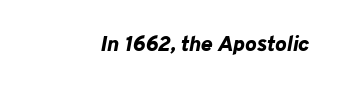
Q: Is the text bold? A: Yes.
Q: Is the text italic (slanted)? A: Yes, it leans right by about 10 degrees.
Q: Is the text underlined? A: No.
Q: Is the spacing between letters normal or unusually wide? A: Normal.
